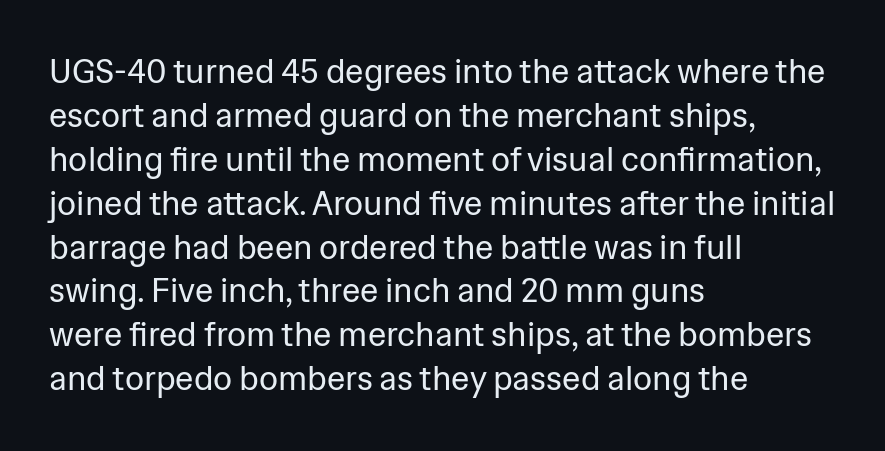
The image shows 33 px regular-weight sans-serif type, upright; set left-aligned, normal line spacing (1.33x), normal letter spacing, not underlined; low stroke contrast and a medium x-height.
